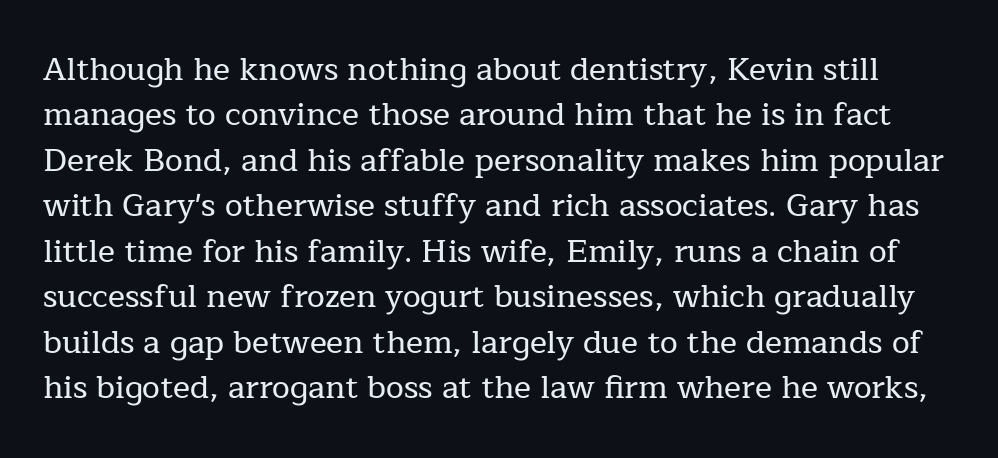
Does the leading feel generous? No, just average. I'd call this a serif setting — the letters wear small feet. Default kerning and tracking; the words read as compact shapes. Quick note: not italic, upright. Lines of text with bare space underneath.
